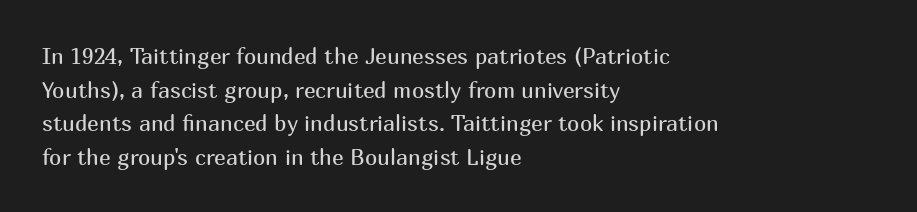
{"italic": "no", "bold": "no", "underline": "no", "align": "left", "line_spacing": "normal", "line_spacing_ratio": 1.53, "letter_spacing": "normal", "letter_spacing_em": 0.0, "glyph_px": 22}
